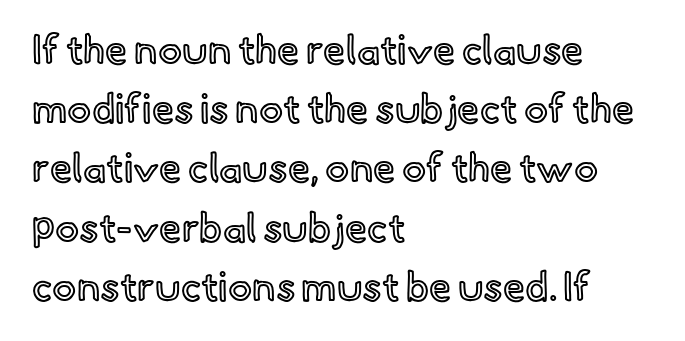
Q: Is the text italic (slanted)? A: No, it is upright.
Q: Is the text underlined? A: No.
Q: How is the paragraph aligned? A: Left-aligned.
Q: Is the spacing between letters normal or unusually wide? A: Normal.
Q: Is the spacing between lines tight, normal or loose? A: Normal.
Q: Width (condensed, normal, or wide)? A: Normal.
Q: x-height? A: Small.
Q: Monospaced? A: No.
